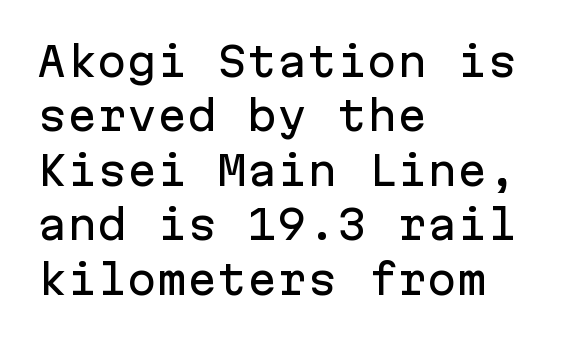
{"serif": "no", "italic": "no", "width": "normal", "stroke_contrast": "low", "x_height": "medium", "monospaced": "yes", "underline": "no", "align": "left", "line_spacing": "normal", "line_spacing_ratio": 1.36, "letter_spacing": "normal", "letter_spacing_em": 0.0, "glyph_px": 40}
